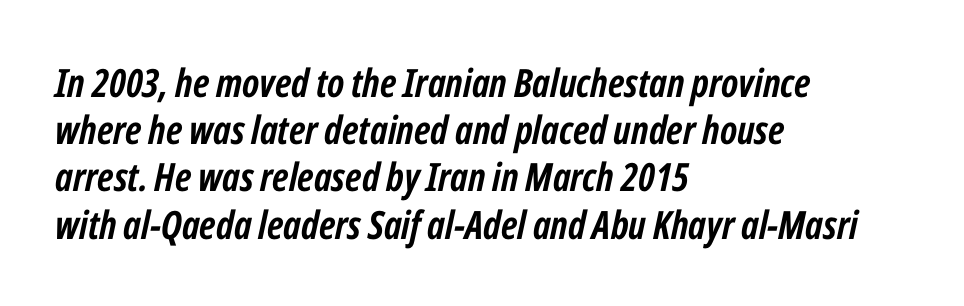
{"italic": "yes", "lean": "right", "slant_degrees": 12, "bold": "yes", "weight": "semibold", "width": "condensed", "stroke_contrast": "low", "x_height": "medium", "monospaced": "no", "underline": "no", "align": "left", "line_spacing_ratio": 1.21, "letter_spacing": "normal", "letter_spacing_em": 0.0, "glyph_px": 39}
